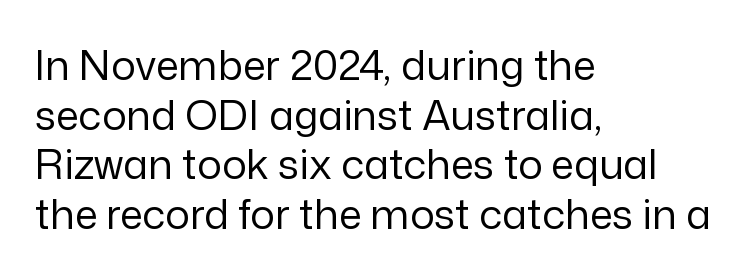
{"serif": "no", "italic": "no", "bold": "no", "weight": "regular", "width": "normal", "stroke_contrast": "low", "x_height": "medium", "monospaced": "no", "underline": "no", "align": "left", "line_spacing_ratio": 1.21, "letter_spacing": "normal", "letter_spacing_em": 0.0, "glyph_px": 41}
